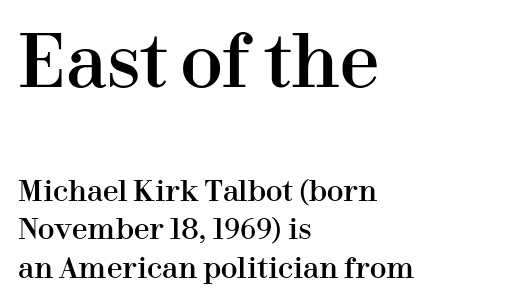
The image shows 71 px serif type, upright; set left-aligned, normal line spacing (1.38x), normal letter spacing, not underlined; the first (top) block is 2.54x larger; high stroke contrast and a medium x-height.
